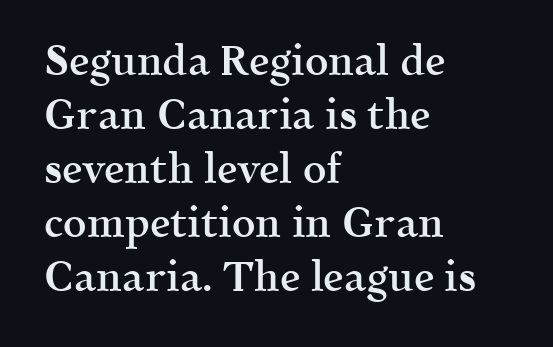
The image shows 41 px semibold serif type, upright; set left-aligned, normal line spacing (1.32x), normal letter spacing, not underlined; a medium x-height.
